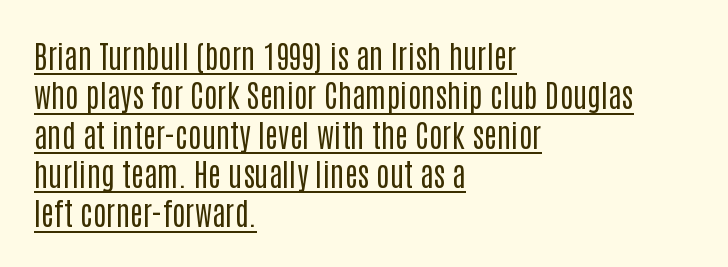
Baseline-to-baseline distance is the conventional proportion of letter height. Look at the bottom of the vertical strokes: they stop flat, with no serifs. Characters follow at the spacing the type designer built in. Ascenders rise straight up at ninety degrees.
